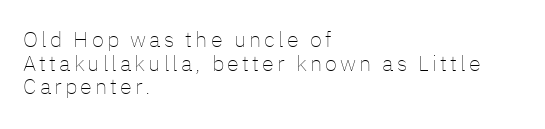
Is there any slant? The stems are plumb. Caption: multi-line text, flush left, ragged right. Successive baselines arrive quickly, one right under another. On a weight scale, this lands at 450 or below.
